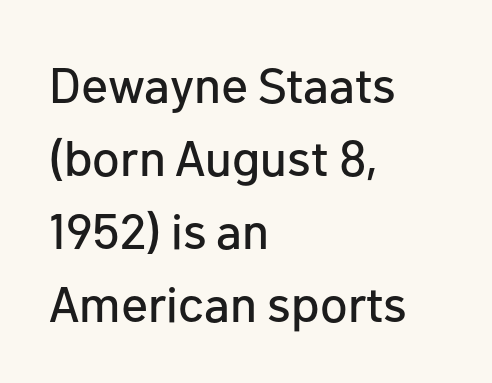
The image shows 50 px sans-serif type, upright; set left-aligned, normal line spacing (1.46x), normal letter spacing, not underlined; low stroke contrast and a medium x-height.
